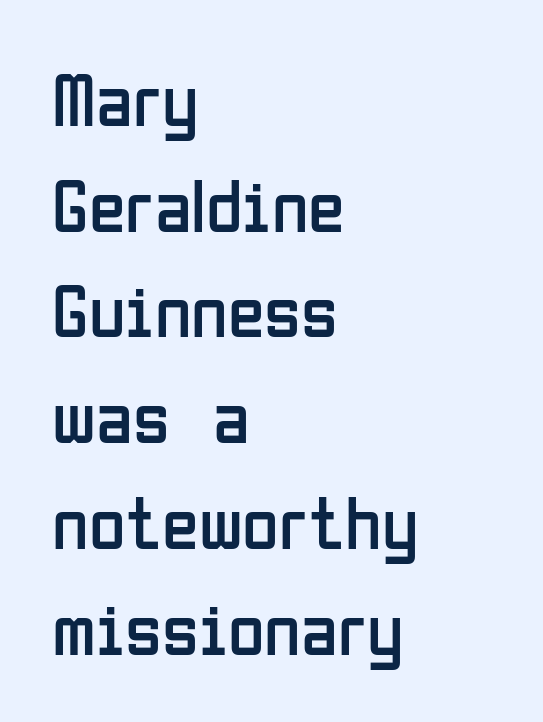
A sans-serif font was chosen for this passage. This rendering leaves character spacing at its baseline value. Successive baselines arrive at the customary interval. Letters rest on an invisible, unmarked baseline. Posture: upright roman.
